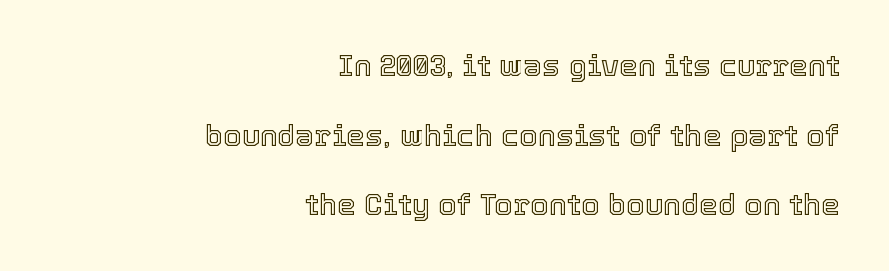
The image shows 30 px text type, upright; set right-aligned, loose line spacing (2.32x), normal letter spacing, not underlined; a medium x-height.
